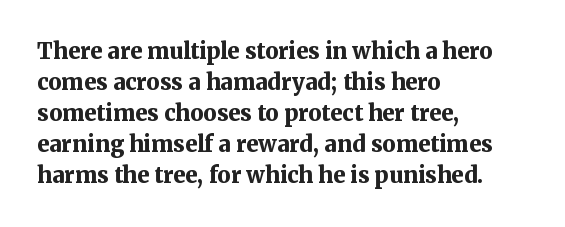
Ordinary non-slanted type is in use. The space between consecutive lines is moderate. The strokes are fattened all the way to bold. No extra tracking has been applied to these lines. Quick note: underline off. The typesetter chose a ragged-right arrangement here.
